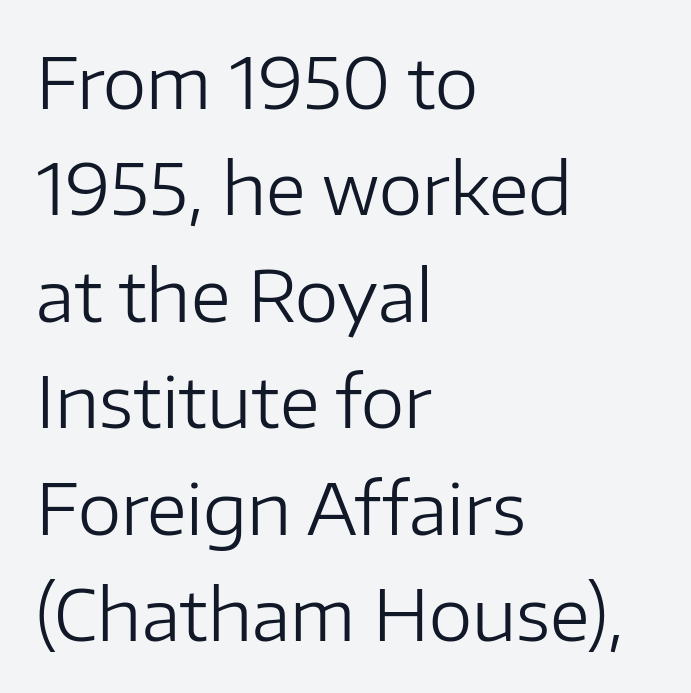
{"serif": "no", "italic": "no", "bold": "no", "weight": "regular", "width": "normal", "stroke_contrast": "low", "x_height": "medium", "monospaced": "no", "underline": "no", "align": "left", "line_spacing": "normal", "line_spacing_ratio": 1.52, "letter_spacing": "normal", "letter_spacing_em": 0.0, "glyph_px": 70}
